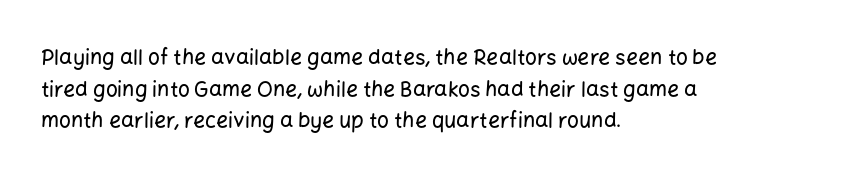
Q: Is the text italic (slanted)? A: No, it is upright.
Q: Is the text underlined? A: No.
Q: How is the paragraph aligned? A: Left-aligned.
Q: Is the spacing between letters normal or unusually wide? A: Normal.
Q: Is the spacing between lines tight, normal or loose? A: Normal.
